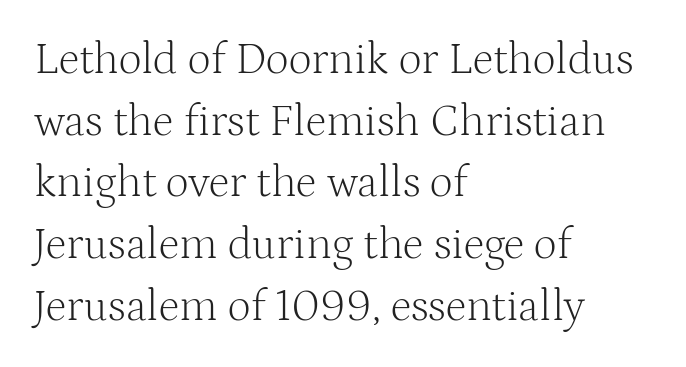
The image shows 45 px light serif type, upright; set left-aligned, normal line spacing (1.37x), normal letter spacing, not underlined; medium stroke contrast and a medium x-height.
